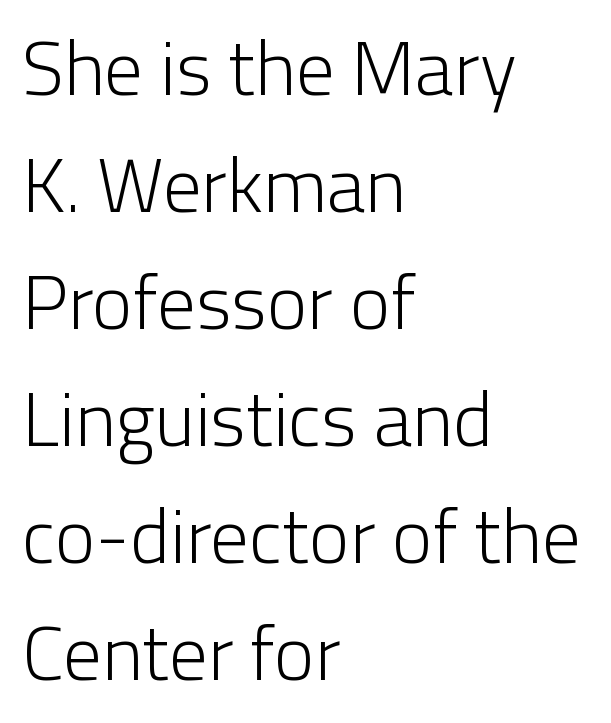
Is there any slant? The stems are plumb. Weight class: somewhere from thin through regular. These lines are rendered in a variable-pitch font. The tracking reads as untouched default to a designer's eye. The paragraph has a hard left edge and a soft right edge.
